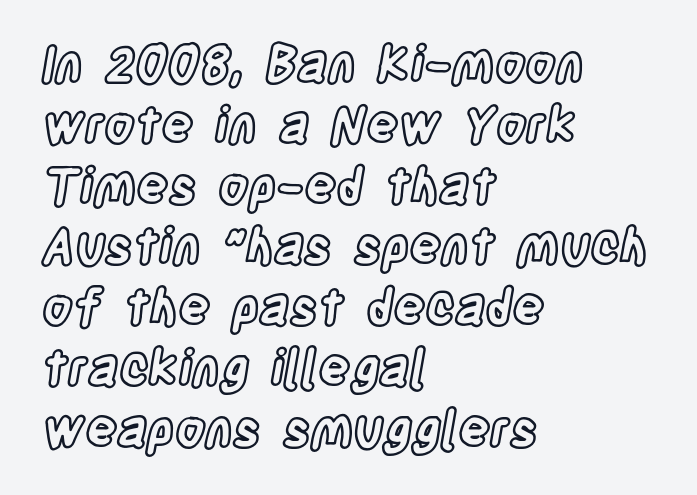
Does extra space separate the letters? No, they use regular spacing. The letters advance in unequal steps, a hallmark of proportional type. A bare baseline throughout the passage.
